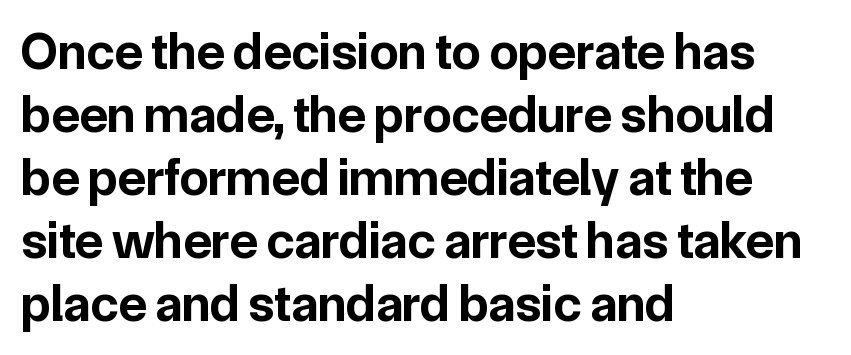
Q: Is the text bold? A: Yes.
Q: Is the text italic (slanted)? A: No, it is upright.
Q: Is the typeface a serif or a sans-serif typeface? A: Sans-serif.
Q: Is the text underlined? A: No.
Q: How is the paragraph aligned? A: Left-aligned.
Q: Is the spacing between letters normal or unusually wide? A: Normal.
Q: Width (condensed, normal, or wide)? A: Normal.
Q: Stroke contrast? A: Low.
Q: x-height? A: Medium.
Q: Monospaced? A: No.
